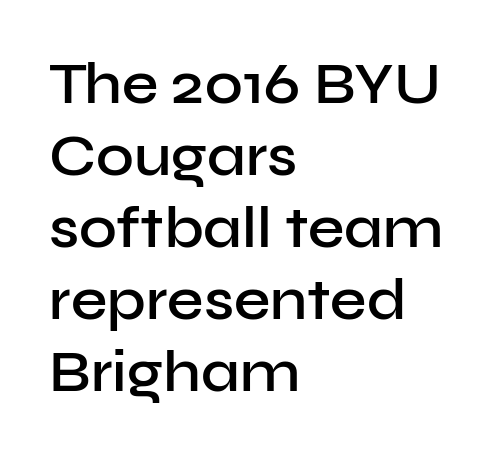
The image shows 58 px semibold sans-serif type, upright; set left-aligned, line spacing 1.24x, normal letter spacing, not underlined; low stroke contrast and a medium x-height.
